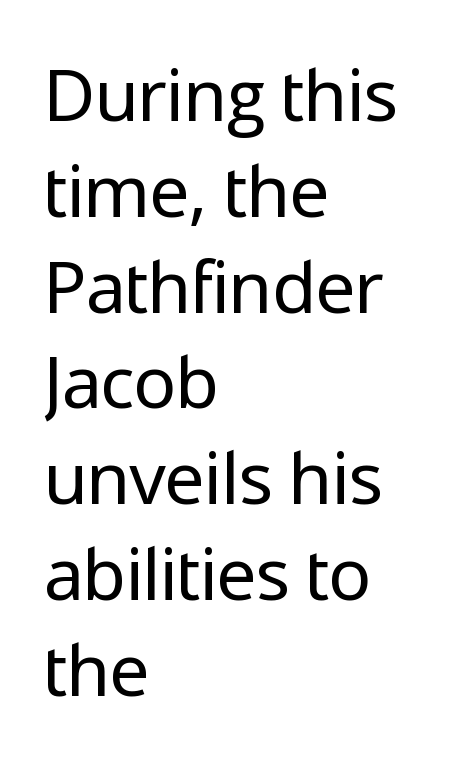
Q: Is the text bold? A: No.
Q: Is the text italic (slanted)? A: No, it is upright.
Q: Is the typeface a serif or a sans-serif typeface? A: Sans-serif.
Q: Is the text underlined? A: No.
Q: How is the paragraph aligned? A: Left-aligned.
Q: Is the spacing between letters normal or unusually wide? A: Normal.
Q: Is the spacing between lines tight, normal or loose? A: Normal.
Q: Width (condensed, normal, or wide)? A: Normal.
Q: Stroke contrast? A: Low.
Q: x-height? A: Medium.
Q: Monospaced? A: No.
